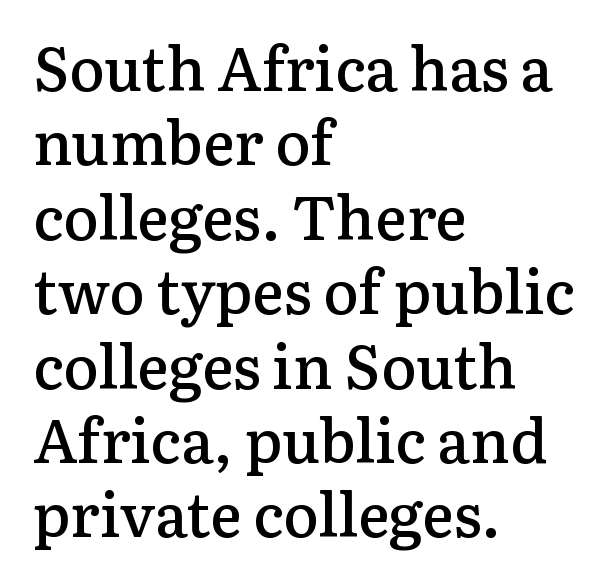
Vertical strokes here are truly vertical. A serif font was chosen for this passage. Stroke thickness is moderately raised; the sample reads as semibold. Short and long lines alike share a common starting point at left. Honestly, there is no underline to notice here at all. The gaps between neighbouring characters are ordinary and unremarkable.
